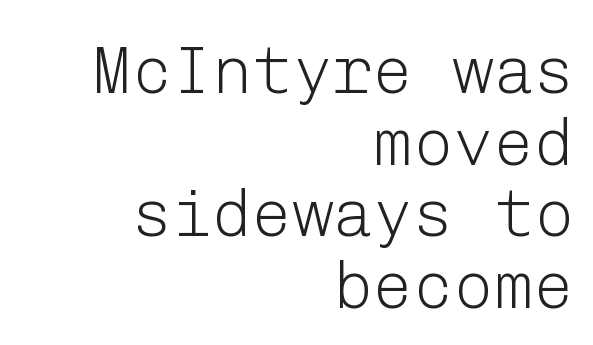
Q: Is the text bold? A: No.
Q: Is the text italic (slanted)? A: No, it is upright.
Q: Is the typeface a serif or a sans-serif typeface? A: Sans-serif.
Q: Is the text underlined? A: No.
Q: How is the paragraph aligned? A: Right-aligned.
Q: Is the spacing between letters normal or unusually wide? A: Normal.
Q: Is the spacing between lines tight, normal or loose? A: Tight.
Q: Width (condensed, normal, or wide)? A: Normal.
Q: Stroke contrast? A: Low.
Q: x-height? A: Medium.
